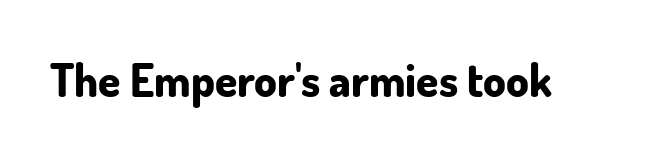
Q: Is the text bold? A: Yes.
Q: Is the text italic (slanted)? A: No, it is upright.
Q: Is the typeface a serif or a sans-serif typeface? A: Sans-serif.
Q: Is the text underlined? A: No.
Q: Is the spacing between letters normal or unusually wide? A: Normal.
Q: Width (condensed, normal, or wide)? A: Normal.
Q: Stroke contrast? A: Low.
Q: x-height? A: Small.
Q: Monospaced? A: No.
